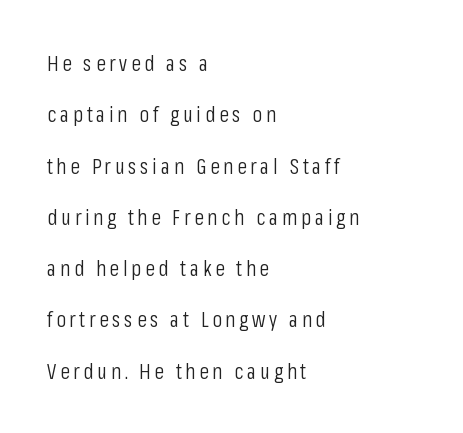
The image shows 22 px text type, upright; set left-aligned, loose line spacing (2.33x), not underlined.
